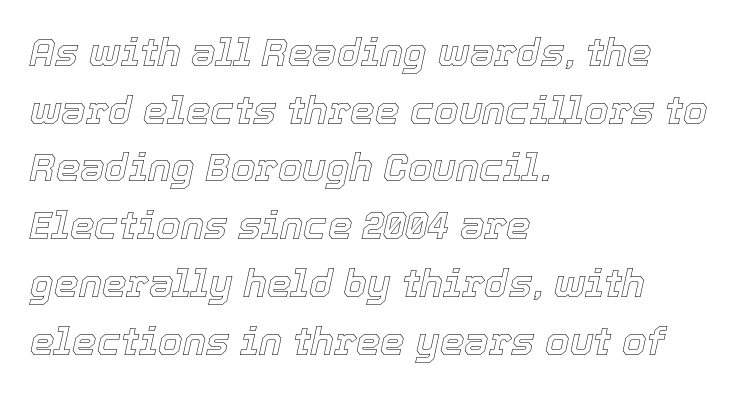
The image shows 39 px text type, italic (leaning right); set left-aligned, normal line spacing (1.48x), normal letter spacing, not underlined; a medium x-height.
